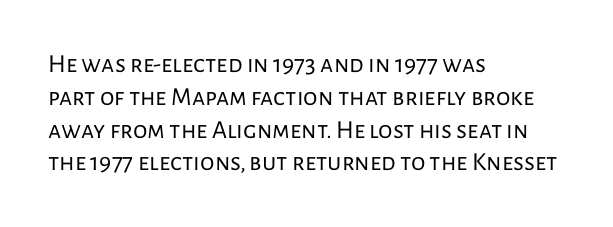
The image shows 26 px text type, upright; set left-aligned, normal line spacing (1.26x), normal letter spacing, not underlined.
